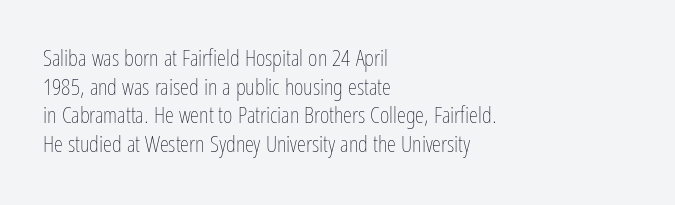
The lines sit at an ordinary, default distance from one another. The text block is weighted toward the left margin, trailing off unevenly rightward. Tracking value appears to be zero — textbook default spacing. Has an underline been added? It has not. Stroke mass is kept to a normal reading level or below.
